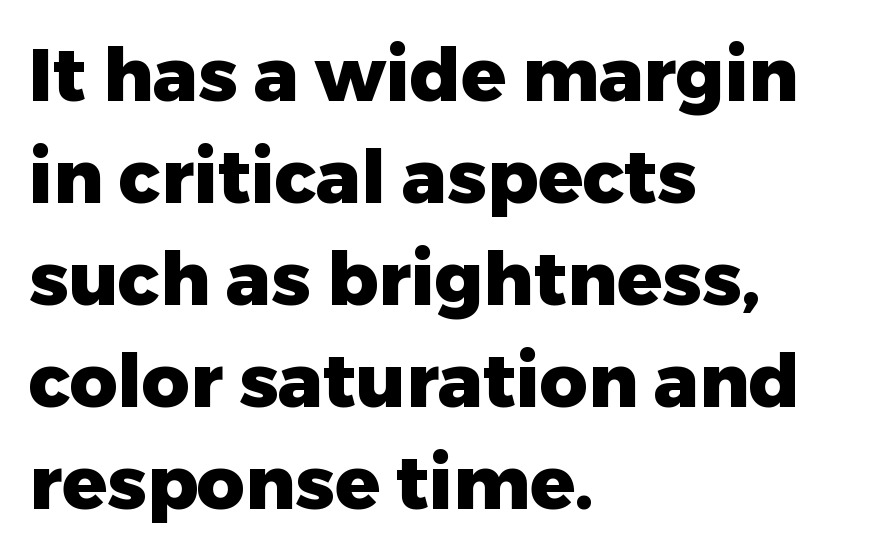
The image shows 74 px heavy sans-serif type, upright; set left-aligned, normal line spacing (1.38x), normal letter spacing, not underlined; low stroke contrast and a medium x-height.
